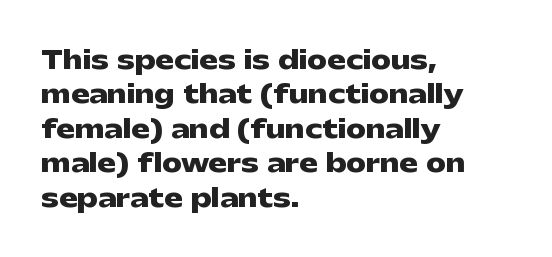
The image shows 25 px bold type, upright; set left-aligned, normal line spacing (1.38x), normal letter spacing, not underlined.
